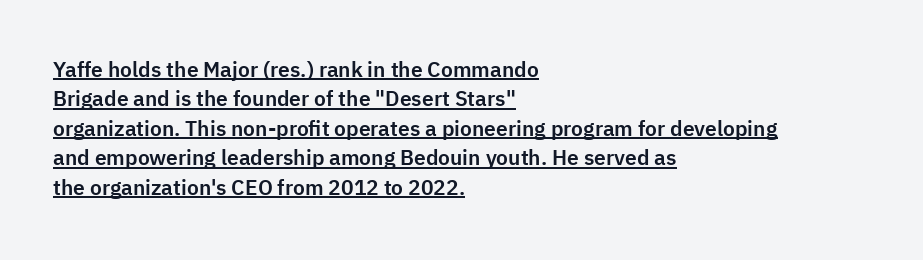
The image shows 21 px text type, upright; set left-aligned, normal line spacing (1.4x), normal letter spacing, underlined.
